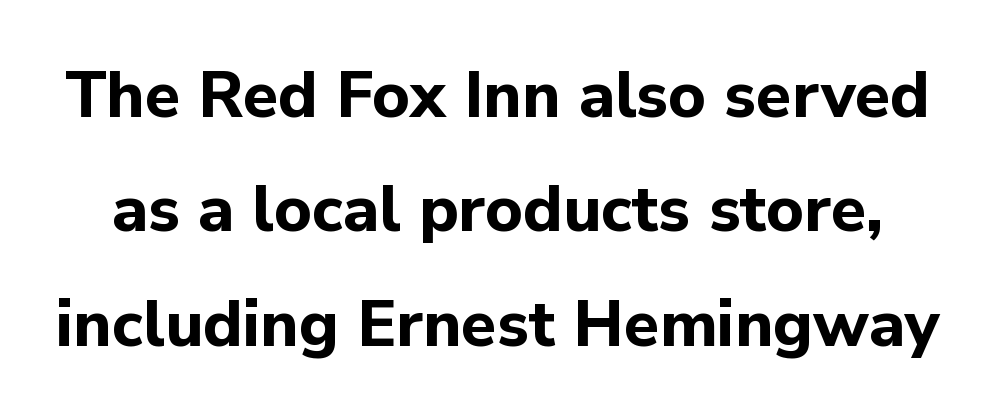
{"serif": "no", "italic": "no", "bold": "yes", "weight": "bold", "width": "normal", "stroke_contrast": "low", "x_height": "medium", "monospaced": "no", "underline": "no", "line_spacing_ratio": 1.76, "letter_spacing": "normal", "letter_spacing_em": 0.0, "glyph_px": 65}
